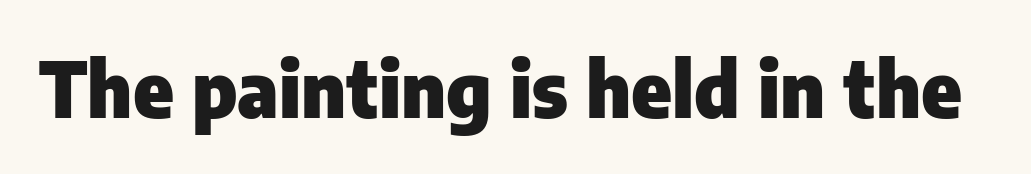
These lines keep a tight, regular rhythm from letter to letter. The type sits square on the baseline with zero lean. Descenders hang freely into open space. The characters look thick and weighty, a clear bold.
